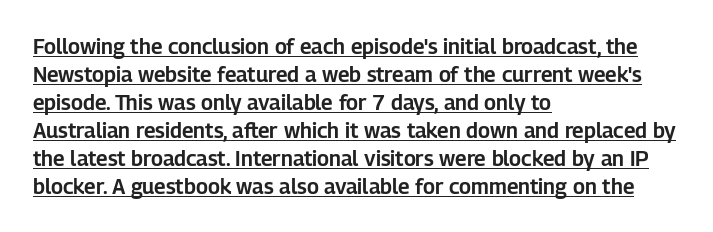
The image shows 21 px text type, upright; set left-aligned, normal line spacing (1.33x), normal letter spacing, underlined.
